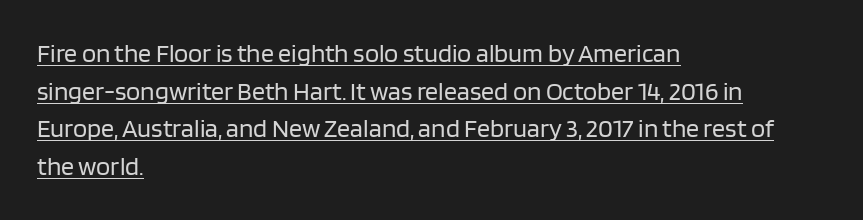
Line beginnings align vertically; line endings do not. What's the leading like? Ordinary, nothing unusual. The face used here is rendered with its standard letterfit. Caption: lettering with a line underneath. Notice how the stems are strictly vertical — no italics here.
